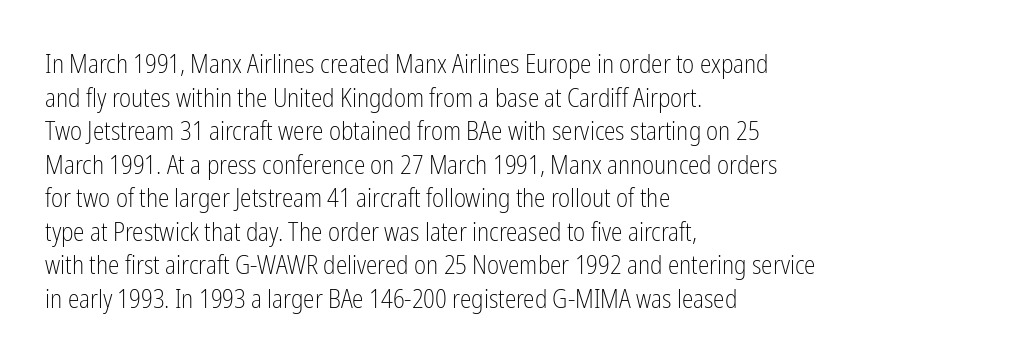
Q: Is the text bold? A: No.
Q: Is the text italic (slanted)? A: No, it is upright.
Q: Is the text underlined? A: No.
Q: How is the paragraph aligned? A: Left-aligned.
Q: Is the spacing between letters normal or unusually wide? A: Normal.
Q: Is the spacing between lines tight, normal or loose? A: Normal.
